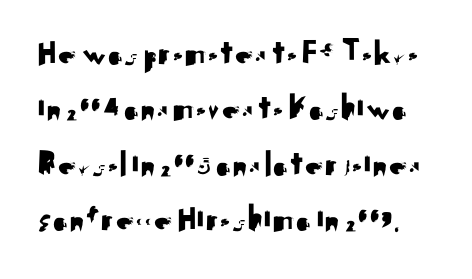
The image shows 37 px sans-serif type, upright; set normal line spacing (1.5x), normal letter spacing, not underlined; medium stroke contrast and a small x-height.
